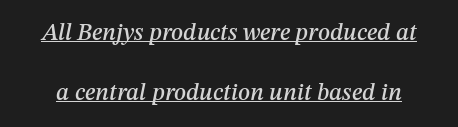
Q: Is the text italic (slanted)? A: Yes, it leans right by about 12 degrees.
Q: Is the text underlined? A: Yes.
Q: Is the spacing between letters normal or unusually wide? A: Normal.
Q: Is the spacing between lines tight, normal or loose? A: Loose.
